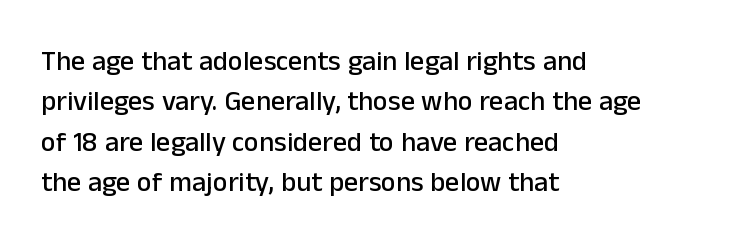
{"serif": "no", "italic": "no", "width": "normal", "stroke_contrast": "low", "x_height": "medium", "monospaced": "no", "underline": "no", "align": "left", "line_spacing": "normal", "line_spacing_ratio": 1.44, "letter_spacing": "normal", "letter_spacing_em": 0.0, "glyph_px": 28}
